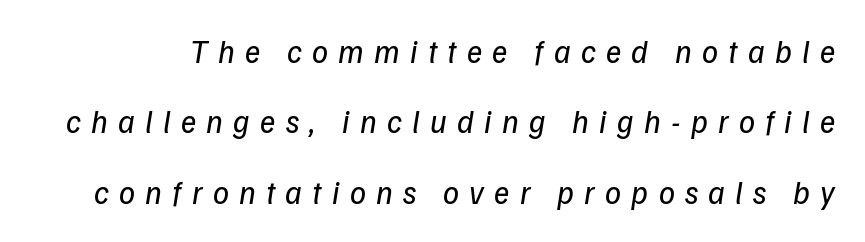
{"serif": "no", "bold": "no", "weight": "regular", "width": "normal", "stroke_contrast": "low", "x_height": "medium", "monospaced": "no", "underline": "no", "line_spacing": "loose", "line_spacing_ratio": 2.2, "letter_spacing": "wide", "letter_spacing_em": 0.32, "glyph_px": 32}
